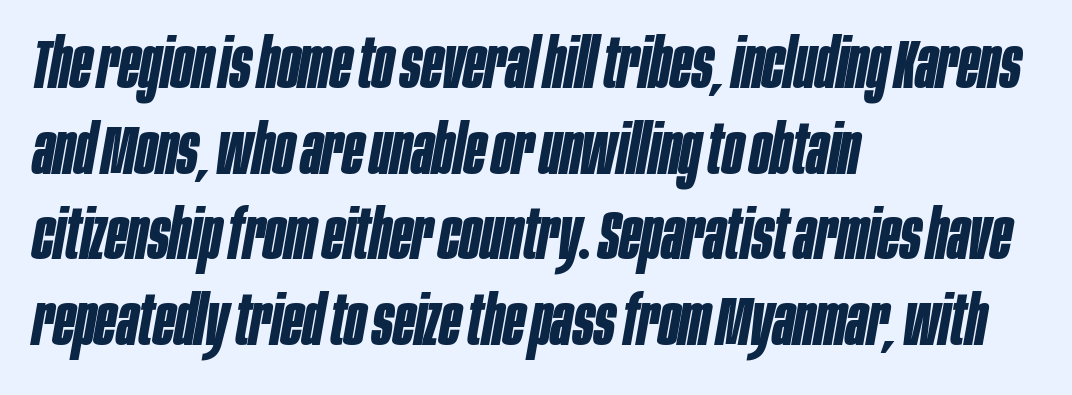
{"italic": "yes", "lean": "right", "slant_degrees": 10, "bold": "yes", "weight": "bold", "width": "condensed", "stroke_contrast": "low", "x_height": "large", "monospaced": "no", "underline": "no", "align": "left", "line_spacing_ratio": 1.24, "letter_spacing": "normal", "letter_spacing_em": 0.0, "glyph_px": 69}
